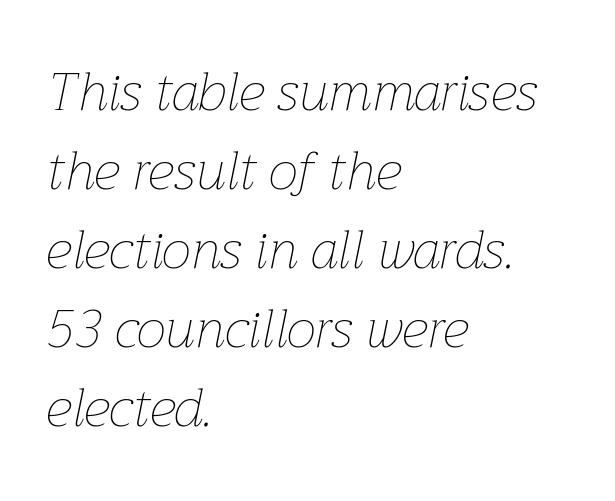
Q: Is the text bold? A: No.
Q: Is the text italic (slanted)? A: Yes, it leans right by about 12 degrees.
Q: Is the text underlined? A: No.
Q: How is the paragraph aligned? A: Left-aligned.
Q: Is the spacing between letters normal or unusually wide? A: Normal.
Q: Is the spacing between lines tight, normal or loose? A: Normal.
Q: Width (condensed, normal, or wide)? A: Normal.
Q: Stroke contrast? A: Low.
Q: x-height? A: Medium.
Q: Monospaced? A: No.
